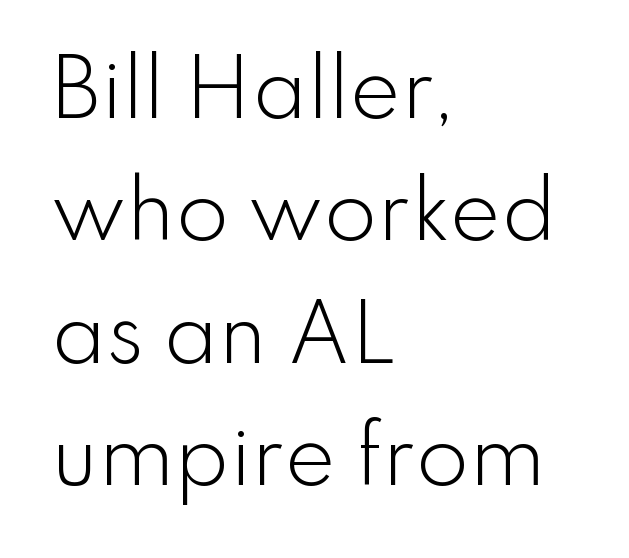
Q: Is the text bold? A: No.
Q: Is the text italic (slanted)? A: No, it is upright.
Q: Is the typeface a serif or a sans-serif typeface? A: Sans-serif.
Q: Is the text underlined? A: No.
Q: How is the paragraph aligned? A: Left-aligned.
Q: Is the spacing between letters normal or unusually wide? A: Normal.
Q: Is the spacing between lines tight, normal or loose? A: Normal.
Q: Width (condensed, normal, or wide)? A: Normal.
Q: Stroke contrast? A: Low.
Q: x-height? A: Small.
Q: Monospaced? A: No.
